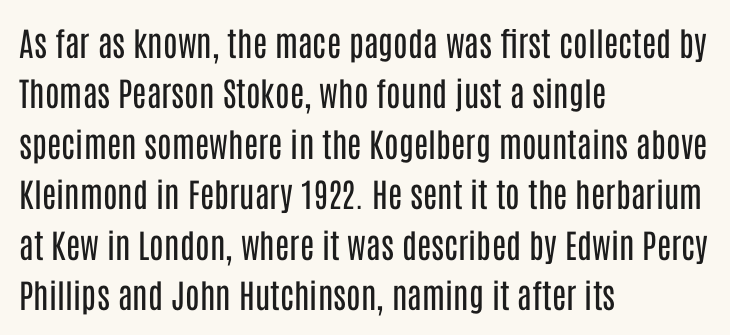
Q: Is the text bold? A: No.
Q: Is the text italic (slanted)? A: No, it is upright.
Q: Is the typeface a serif or a sans-serif typeface? A: Sans-serif.
Q: Is the text underlined? A: No.
Q: How is the paragraph aligned? A: Left-aligned.
Q: Is the spacing between letters normal or unusually wide? A: Normal.
Q: Is the spacing between lines tight, normal or loose? A: Normal.
Q: Width (condensed, normal, or wide)? A: Condensed.
Q: Stroke contrast? A: Low.
Q: x-height? A: Large.
Q: Monospaced? A: No.
